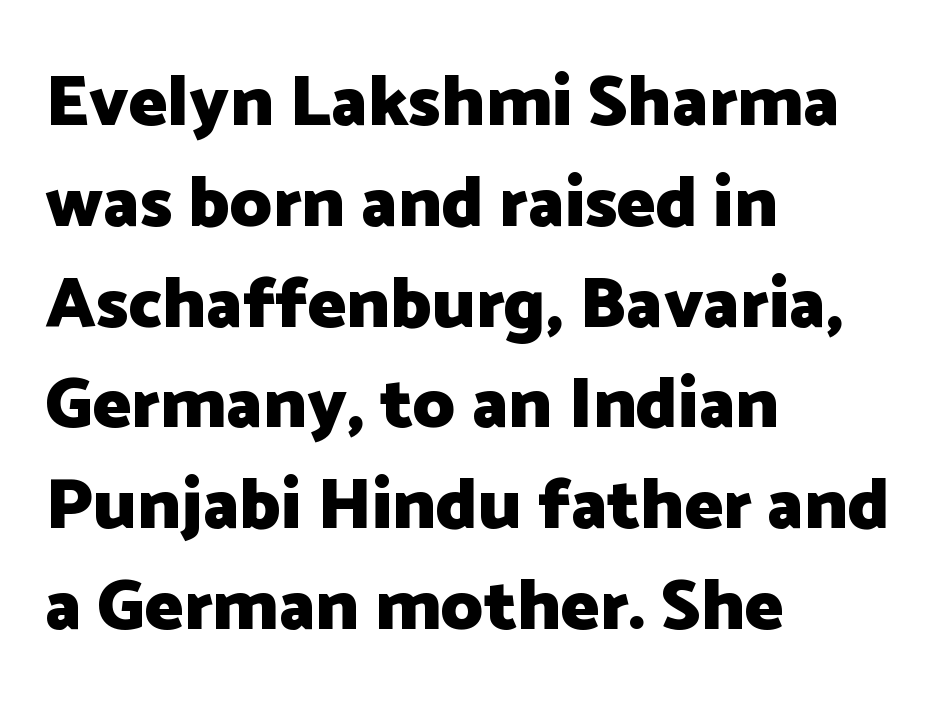
In terms of leading, this rendering sits right in the middle. The passage shown is not underscored anywhere. A typesetter would call this zero additional tracking. This rendering employs a face without finishing strokes, i.e., a sans-serif.
